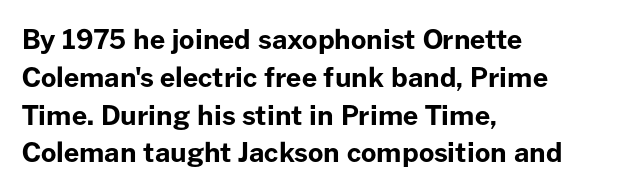
Q: Is the text bold? A: Yes.
Q: Is the text italic (slanted)? A: No, it is upright.
Q: Is the text underlined? A: No.
Q: How is the paragraph aligned? A: Left-aligned.
Q: Is the spacing between letters normal or unusually wide? A: Normal.
Q: Is the spacing between lines tight, normal or loose? A: Normal.
